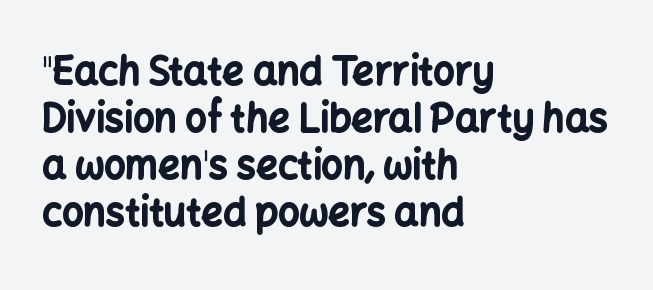
Weight: bold. Note: no serifs on the glyphs. Words appear dense and cohesive because spacing is normal. Beneath every word, the page is bare.
